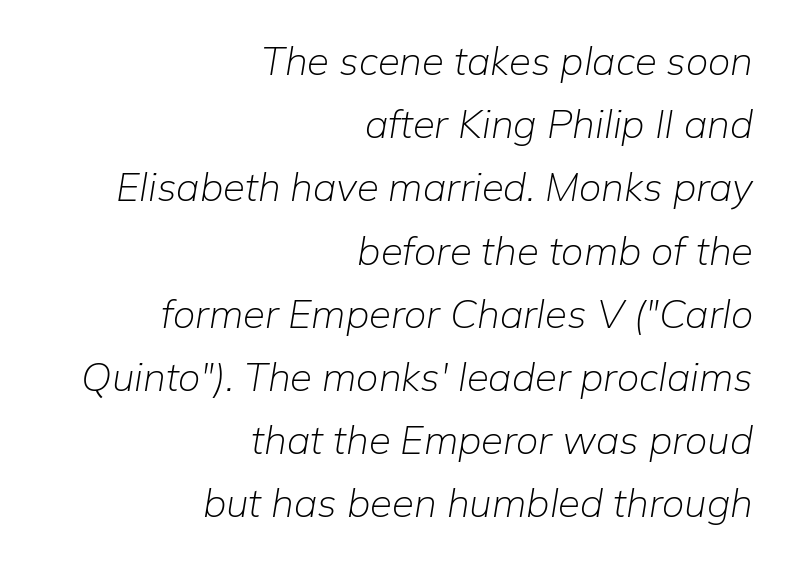
The image shows 40 px light type, italic (leaning right); set right-aligned, normal line spacing (1.58x), normal letter spacing, not underlined; low stroke contrast and a medium x-height.
